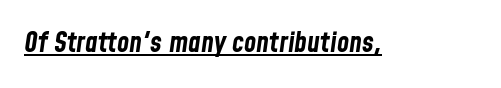
Looks like someone drew a line under every word here. The typography opts for an oblique posture over an upright one. Each glyph is drawn with heavy, bold strokes. Short note: letters normally spaced. Note the varied advance widths — an 'i' is clearly narrower than an 'm'.
